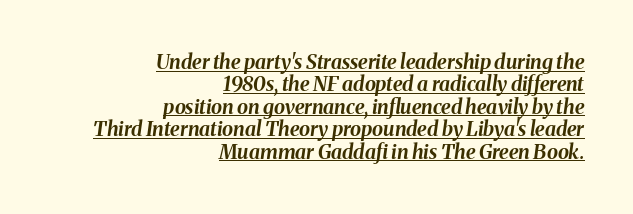
{"italic": "yes", "lean": "right", "slant_degrees": 8, "bold": "yes", "underline": "yes", "align": "right", "line_spacing": "tight", "line_spacing_ratio": 1.12, "letter_spacing": "normal", "letter_spacing_em": 0.0, "glyph_px": 20}
